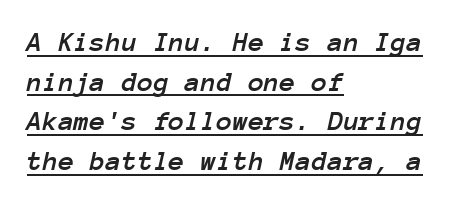
The image shows 29 px text type, italic (leaning right), monospaced; set left-aligned, normal line spacing (1.37x), normal letter spacing, underlined; low stroke contrast and a medium x-height.
